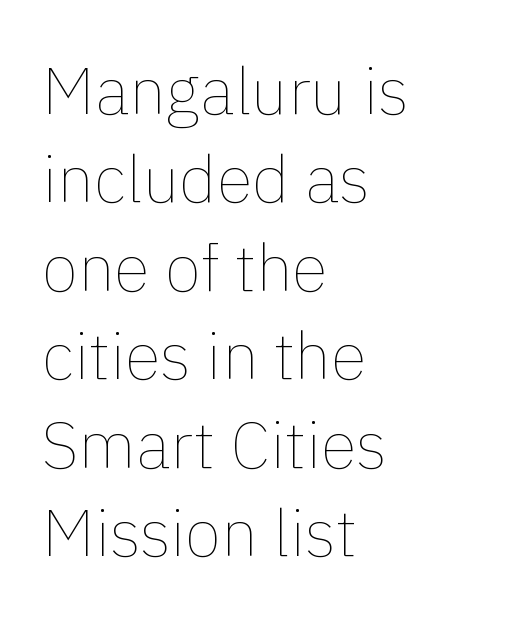
{"italic": "no", "bold": "no", "weight": "thin", "width": "normal", "stroke_contrast": "low", "x_height": "medium", "monospaced": "no", "underline": "no", "align": "left", "line_spacing": "normal", "line_spacing_ratio": 1.34, "letter_spacing": "normal", "letter_spacing_em": 0.0, "glyph_px": 66}
